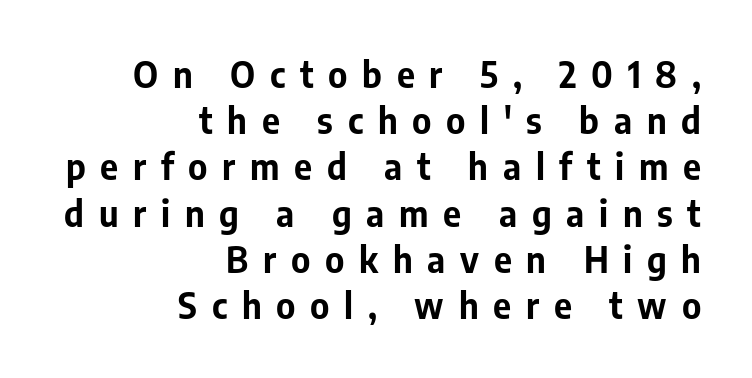
Q: Is the text bold? A: Yes.
Q: Is the text italic (slanted)? A: No, it is upright.
Q: Is the typeface a serif or a sans-serif typeface? A: Sans-serif.
Q: Is the text underlined? A: No.
Q: How is the paragraph aligned? A: Right-aligned.
Q: Is the spacing between letters normal or unusually wide? A: Unusually wide.
Q: Is the spacing between lines tight, normal or loose? A: Normal.
Q: Width (condensed, normal, or wide)? A: Normal.
Q: Stroke contrast? A: Low.
Q: x-height? A: Medium.
Q: Monospaced? A: No.
